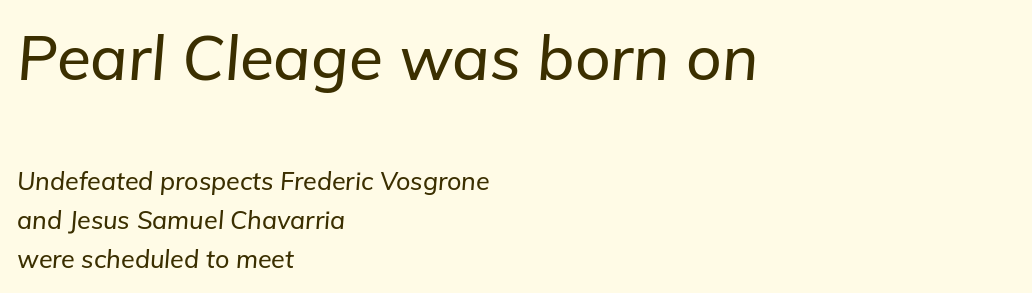
The image shows 62 px text type, italic (leaning right); set left-aligned, normal line spacing (1.57x), normal letter spacing, not underlined; the first (top) block is 2.48x larger; low stroke contrast and a medium x-height.
